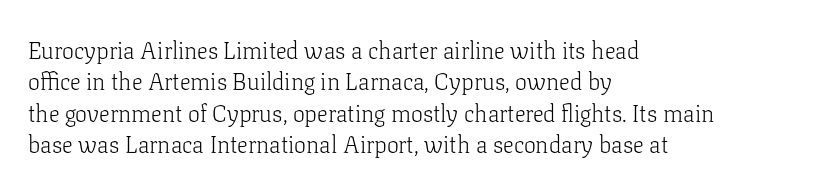
{"italic": "no", "bold": "no", "underline": "no", "align": "left", "line_spacing": "normal", "line_spacing_ratio": 1.31, "letter_spacing": "normal", "letter_spacing_em": 0.0, "glyph_px": 24}
